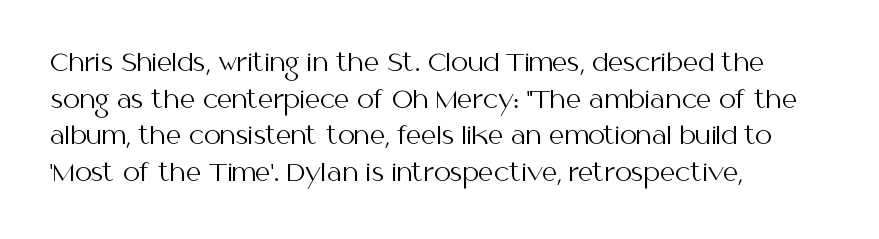
{"italic": "no", "bold": "no", "underline": "no", "align": "left", "line_spacing": "normal", "line_spacing_ratio": 1.53, "letter_spacing": "normal", "letter_spacing_em": 0.0, "glyph_px": 24}
